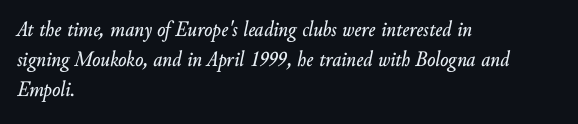
These lines stack with their left ends in a neat column. The passage shown leans; its letterforms are oblique. The rendering uses a moderate line-height, typical for paragraphs. The foot of each line stays bare and open. Honestly, the letter spacing is just normal — you wouldn't notice it.
